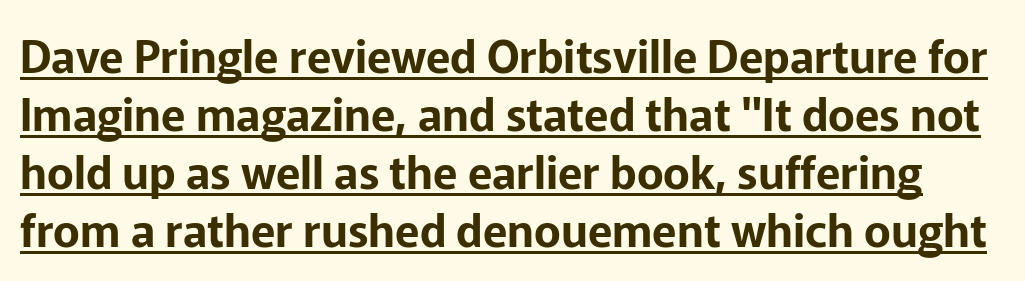
Q: Is the text italic (slanted)? A: No, it is upright.
Q: Is the typeface a serif or a sans-serif typeface? A: Sans-serif.
Q: Is the text underlined? A: Yes.
Q: Is the spacing between letters normal or unusually wide? A: Normal.
Q: Is the spacing between lines tight, normal or loose? A: Normal.
Q: Width (condensed, normal, or wide)? A: Normal.
Q: Stroke contrast? A: Low.
Q: x-height? A: Medium.
Q: Monospaced? A: No.
